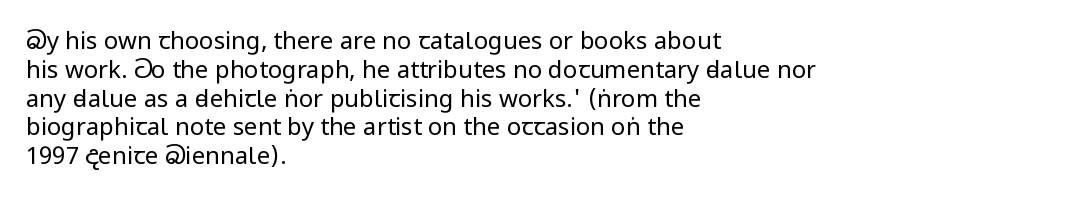
Q: Is the text bold? A: No.
Q: Is the text italic (slanted)? A: No, it is upright.
Q: Is the text underlined? A: No.
Q: How is the paragraph aligned? A: Left-aligned.
Q: Is the spacing between letters normal or unusually wide? A: Normal.
